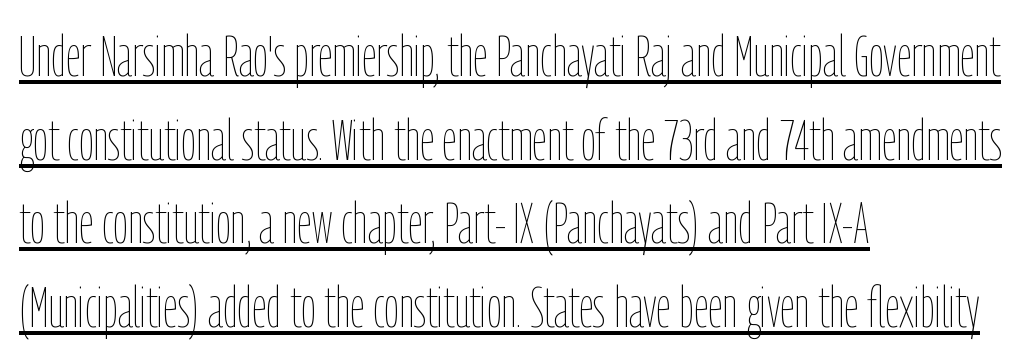
Q: Is the text bold? A: No.
Q: Is the text italic (slanted)? A: No, it is upright.
Q: Is the text underlined? A: Yes.
Q: How is the paragraph aligned? A: Left-aligned.
Q: Is the spacing between letters normal or unusually wide? A: Normal.
Q: Is the spacing between lines tight, normal or loose? A: Normal.
Q: Width (condensed, normal, or wide)? A: Condensed.
Q: Stroke contrast? A: Low.
Q: x-height? A: Medium.
Q: Monospaced? A: No.
